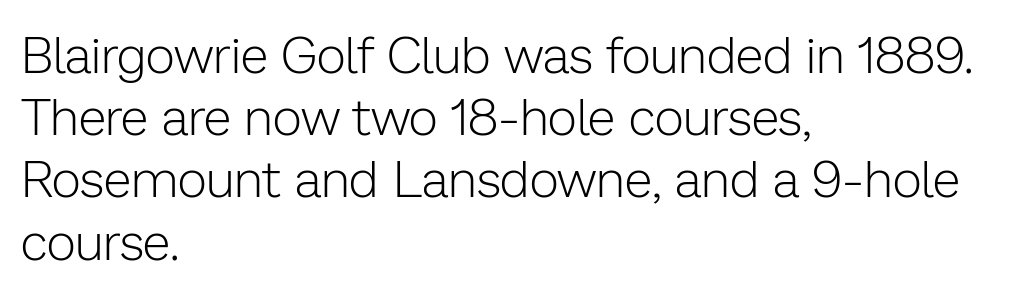
The image shows 51 px light sans-serif type, upright; set left-aligned, line spacing 1.22x, normal letter spacing, not underlined; low stroke contrast and a medium x-height.
